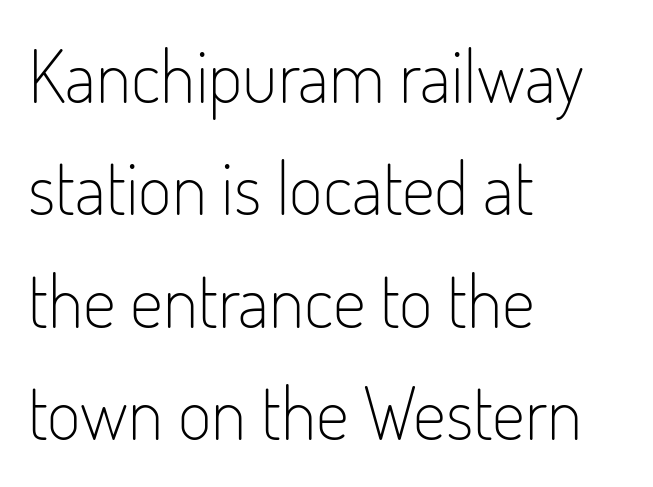
{"serif": "no", "italic": "no", "bold": "no", "weight": "light", "width": "condensed", "stroke_contrast": "low", "x_height": "small", "monospaced": "no", "underline": "no", "align": "left", "line_spacing": "normal", "line_spacing_ratio": 1.54, "letter_spacing": "normal", "letter_spacing_em": 0.0, "glyph_px": 73}
